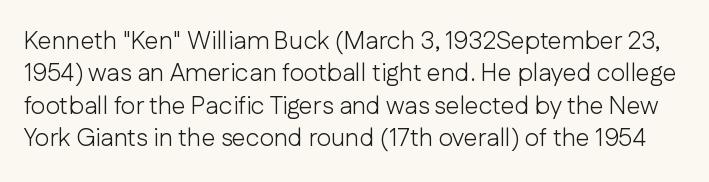
The image shows 25 px text type, upright; set normal line spacing (1.3x), normal letter spacing, not underlined.
